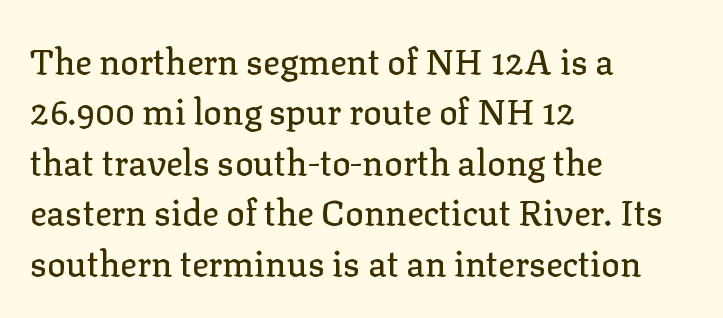
It's the straight-up-and-down kind of type. The paragraph has a hard left edge and a soft right edge. Classification — serif. Looks like regular typesetting: each glyph gets only the width it needs. Check the space under the baseline: it is left empty. Reading down the column, the eye jumps a familiar distance to each next line.
